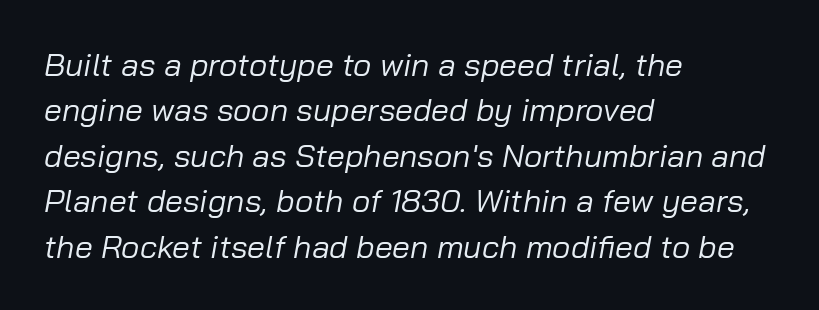
The image shows 32 px regular-weight type, italic (leaning right); set left-aligned, normal line spacing (1.42x), normal letter spacing, not underlined; low stroke contrast and a medium x-height.
